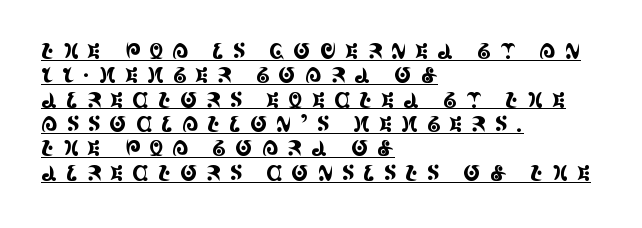
The image shows 21 px text type, upright; set left-aligned, line spacing 1.16x, unusually wide letter spacing (+0.41 em), underlined.
